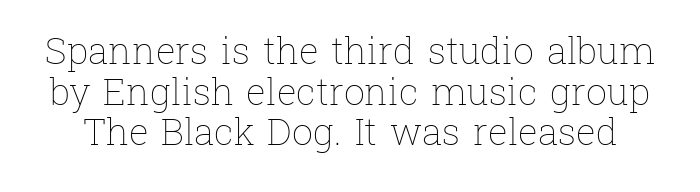
Varying glyph widths throughout — classic text-font behaviour. Is this a heavy cut? Hardly; it is regular or lighter. A typesetter would mark this as roman, not italic. Letters rest on an invisible, unmarked baseline. The rendering keeps characters at their native spacing. What's the leading like? Squeezed, with rows nearly overlapping.
